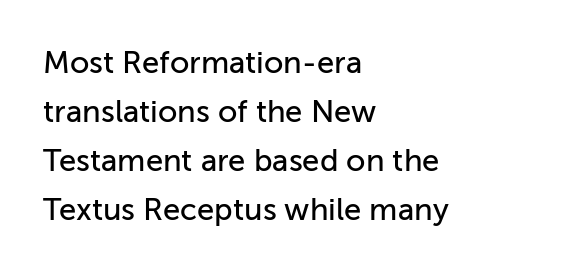
In CSS terms this would be text-align: left. The block of text has a typical density, with ordinary space between rows. No feet cap the strokes, marking this as sans-serif type. Varying glyph widths throughout — classic text-font behaviour. Underlining? Definitely not there. The type is set solid horizontally, with unmodified tracking.
